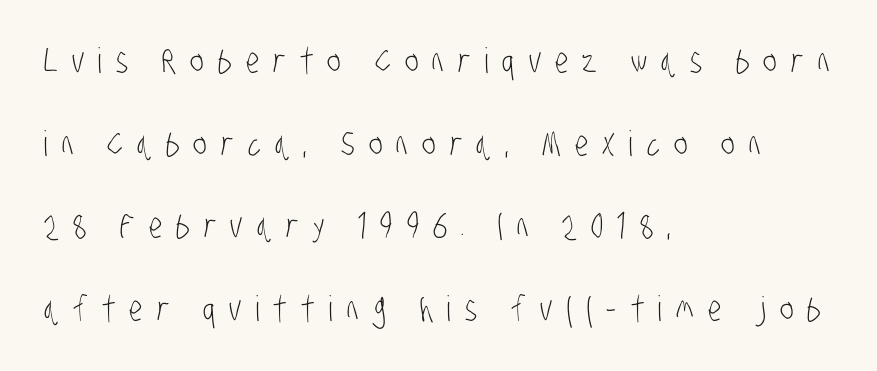
Nothing sits at the stroke ends, so this counts as sans-serif. Stroke mass is kept to a normal reading level or below. These lines stand farther apart than default settings would place them. The tracking reads as deliberately expanded to a designer's eye. Glance below the letters and you will spot only blank space.
